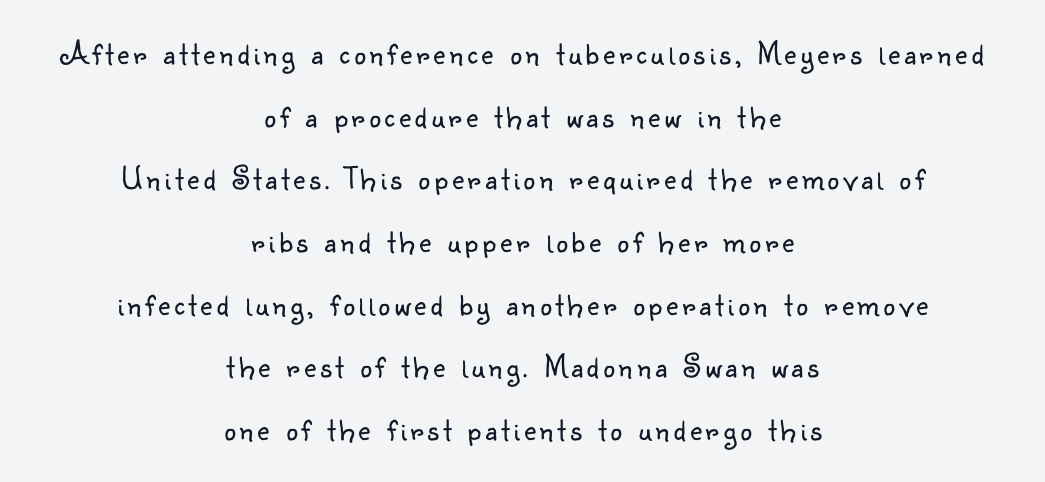
A roman cut, with each character standing at attention. A typesetter would call this proportional, since set widths differ per character. In terms of leading, this rendering errs on the spacious side. Each row of text sits above clean, open space. The text was rendered using a sans face with plain stroke endings. The paragraph shown floats in the horizontal middle.
